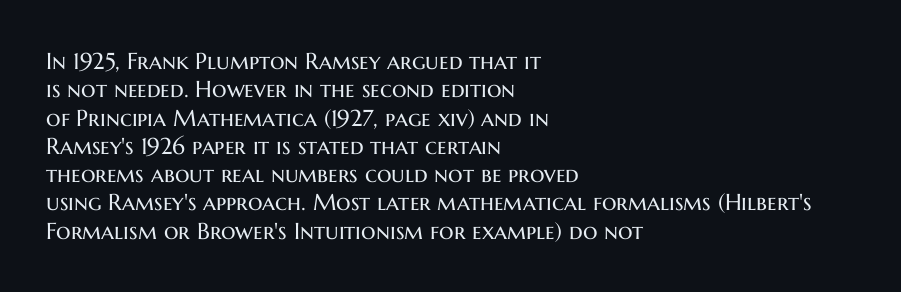
Nobody touched the tracking dial on this one. Visually the block forms a straight wall on the left and a jagged coastline on the right. Posture: upright roman. Beneath every word, the page is bare.
